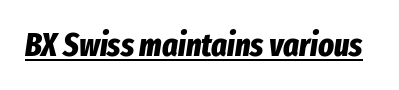
Glance below the letters and you will spot a drawn line. These lines are rendered in a variable-pitch font. Typesetter's note: full bold, strokes at maximum text heaviness. Letter spacing: default. The passage shown leans; its letterforms are oblique.
